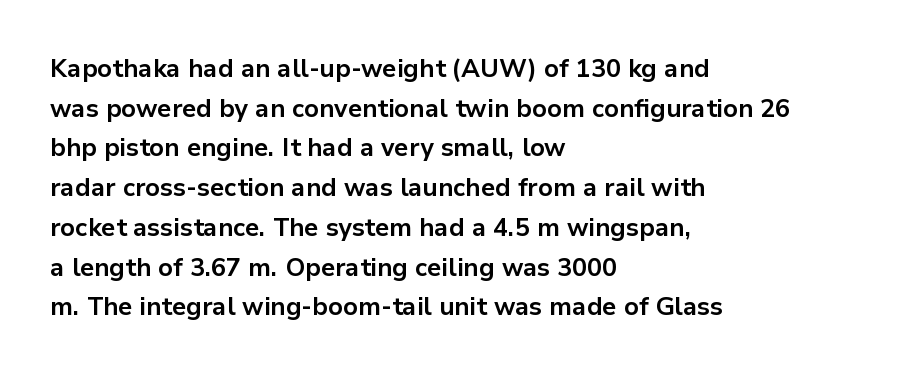
The words here are not underlined. Glyph-to-glyph distance matches everyday printed text. The rows are spaced the way most documents space them. The lettering holds an erect, upright posture throughout. Heavy-handed strokes throughout: this text is bold. Which margin do the lines hug? The left one — the right edge is uneven.
